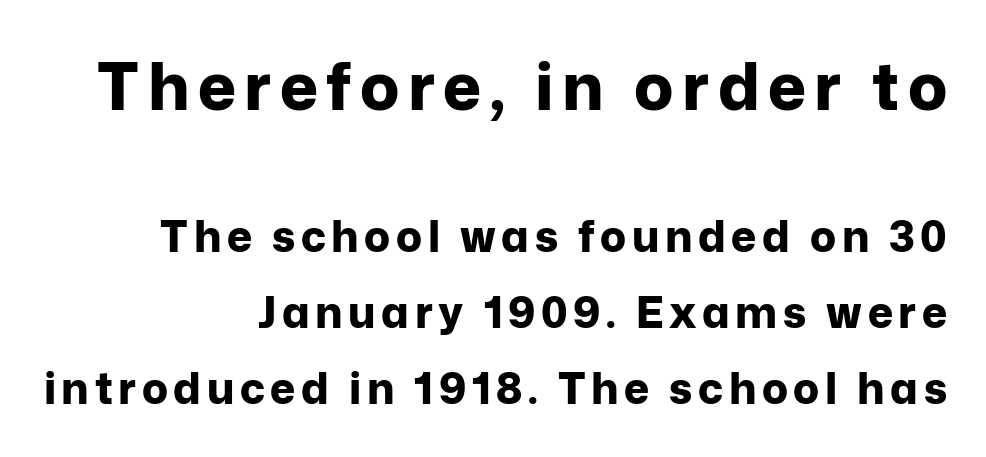
{"serif": "no", "italic": "no", "bold": "yes", "weight": "bold", "width": "normal", "stroke_contrast": "low", "x_height": "medium", "monospaced": "no", "underline": "no", "align": "right", "line_spacing_ratio": 1.76, "larger_block": "first", "size_ratio": 1.51, "glyph_px": 65}
